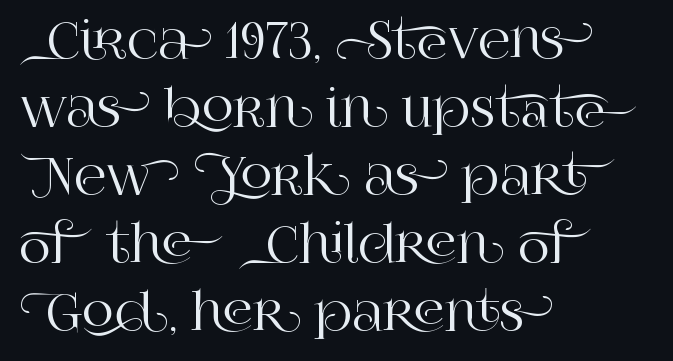
{"serif": "yes", "italic": "no", "width": "normal", "stroke_contrast": "high", "x_height": "large", "monospaced": "no", "underline": "no", "align": "left", "line_spacing": "normal", "line_spacing_ratio": 1.36, "letter_spacing": "normal", "letter_spacing_em": 0.0, "glyph_px": 50}
